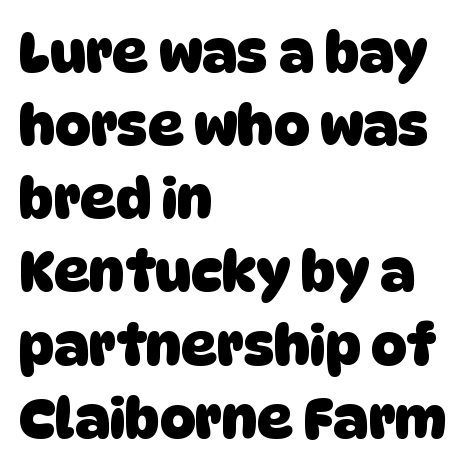
The face used here is a sans, in the tradition of grotesques and geometrics. The zone under the glyphs is completely vacant. The passage shown has conventional tracking throughout. In CSS terms this would be text-align: left.
